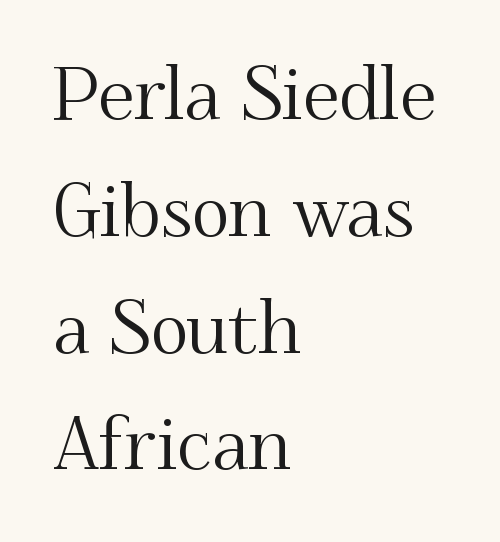
{"serif": "yes", "italic": "no", "width": "normal", "stroke_contrast": "medium", "x_height": "small", "monospaced": "no", "underline": "no", "align": "left", "line_spacing": "normal", "line_spacing_ratio": 1.6, "letter_spacing": "normal", "letter_spacing_em": 0.0, "glyph_px": 73}
